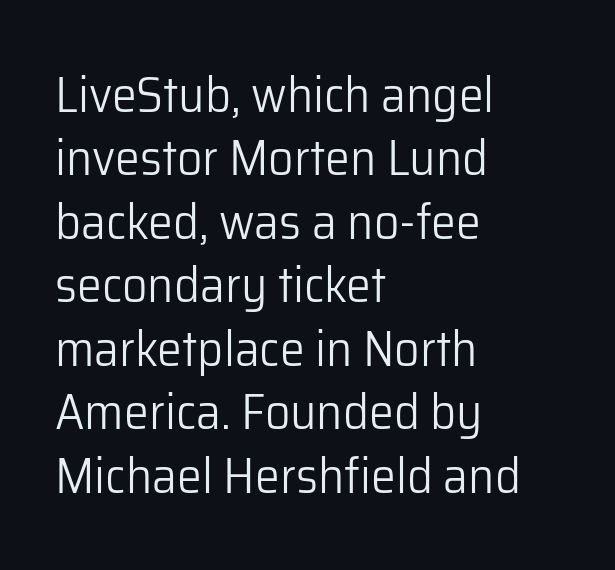
The image shows 50 px light sans-serif type, upright; set left-aligned, normal line spacing (1.27x), normal letter spacing, not underlined; low stroke contrast and a medium x-height.
